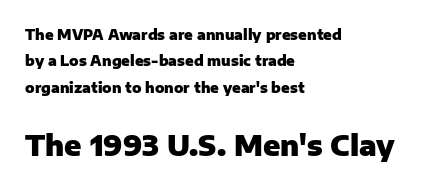
{"serif": "no", "italic": "no", "bold": "yes", "weight": "heavy", "width": "normal", "stroke_contrast": "low", "x_height": "medium", "monospaced": "no", "underline": "no", "align": "left", "line_spacing_ratio": 1.89, "letter_spacing": "normal", "letter_spacing_em": 0.0, "larger_block": "second", "size_ratio": 2.0, "glyph_px": 28}
